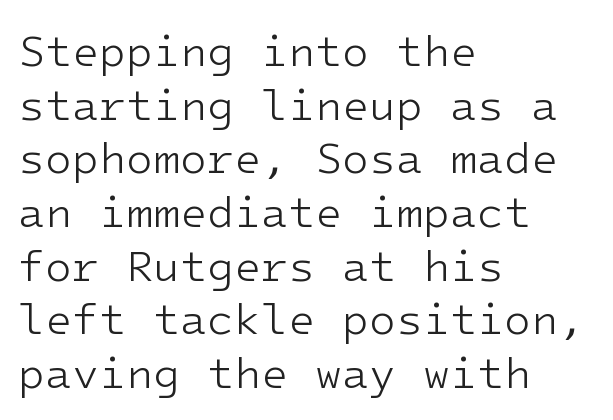
Q: Is the text bold? A: No.
Q: Is the text italic (slanted)? A: No, it is upright.
Q: Is the typeface a serif or a sans-serif typeface? A: Sans-serif.
Q: Is the text underlined? A: No.
Q: How is the paragraph aligned? A: Left-aligned.
Q: Is the spacing between letters normal or unusually wide? A: Normal.
Q: Width (condensed, normal, or wide)? A: Normal.
Q: Stroke contrast? A: Low.
Q: x-height? A: Medium.
